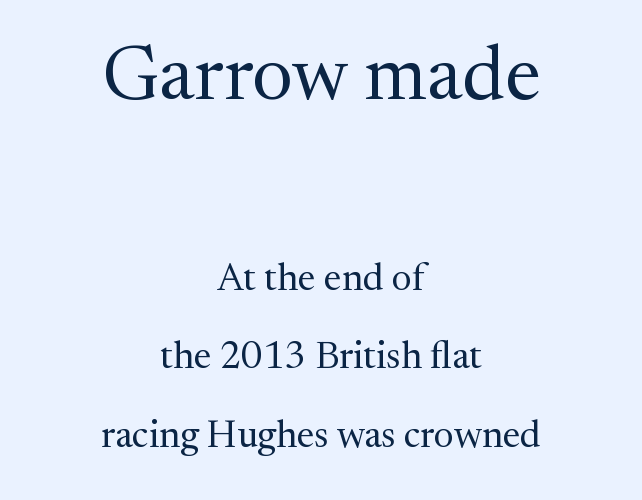
Q: Is the text bold? A: No.
Q: Is the text italic (slanted)? A: No, it is upright.
Q: Is the typeface a serif or a sans-serif typeface? A: Serif.
Q: Is the text underlined? A: No.
Q: How is the paragraph aligned? A: Centered.
Q: Is the spacing between letters normal or unusually wide? A: Normal.
Q: Is the spacing between lines tight, normal or loose? A: Loose.
Q: Which block of text is set in a larger size, the first (top) or the second (bottom)? A: The first (top) one.
Q: Width (condensed, normal, or wide)? A: Normal.
Q: Stroke contrast? A: Medium.
Q: x-height? A: Medium.
Q: Monospaced? A: No.
